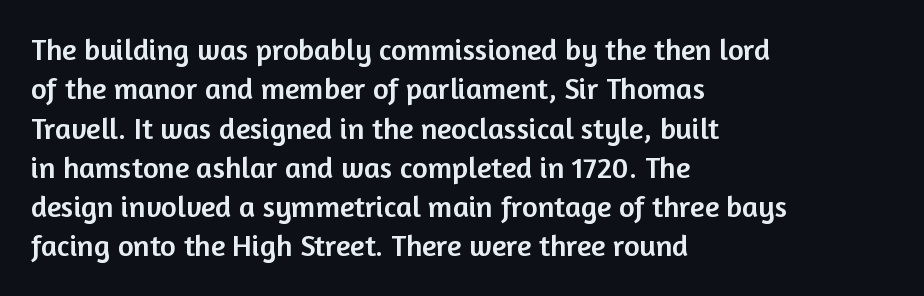
{"serif": "no", "italic": "no", "width": "normal", "stroke_contrast": "low", "x_height": "medium", "monospaced": "no", "underline": "no", "align": "left", "line_spacing": "normal", "line_spacing_ratio": 1.31, "letter_spacing": "normal", "letter_spacing_em": 0.0, "glyph_px": 30}
